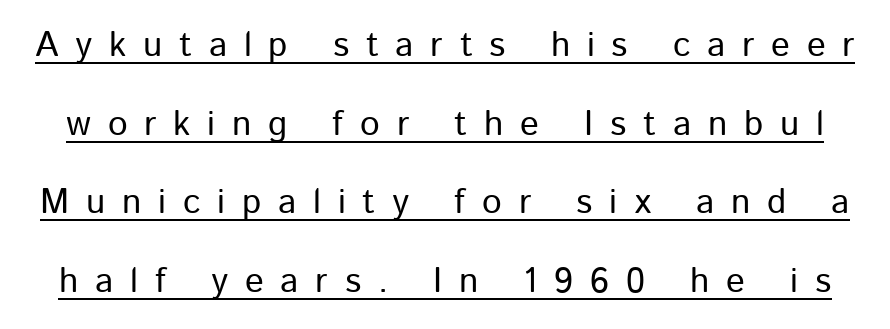
{"serif": "no", "italic": "no", "bold": "no", "weight": "regular", "width": "normal", "stroke_contrast": "low", "x_height": "medium", "monospaced": "no", "underline": "yes", "line_spacing": "loose", "line_spacing_ratio": 2.25, "letter_spacing": "wide", "letter_spacing_em": 0.48, "glyph_px": 35}
